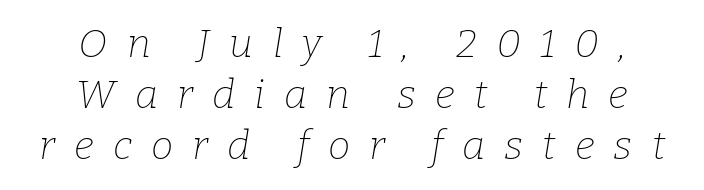
The rendering applies a slant to the glyphs. Successive baselines arrive at the customary interval. A typesetter would call this proportional, since set widths differ per character. The face used here is seriffed, in the tradition of book romans.
